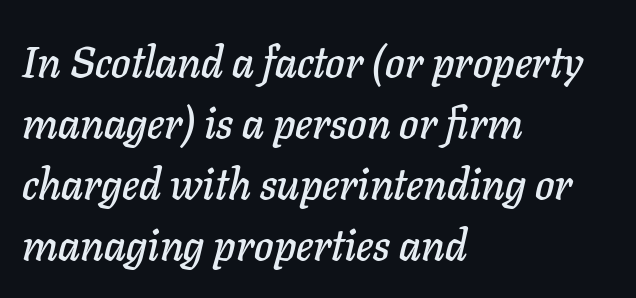
{"italic": "yes", "lean": "right", "slant_degrees": 11, "width": "normal", "stroke_contrast": "low", "x_height": "medium", "monospaced": "no", "underline": "no", "align": "left", "line_spacing": "normal", "line_spacing_ratio": 1.39, "letter_spacing": "normal", "letter_spacing_em": 0.0, "glyph_px": 44}
